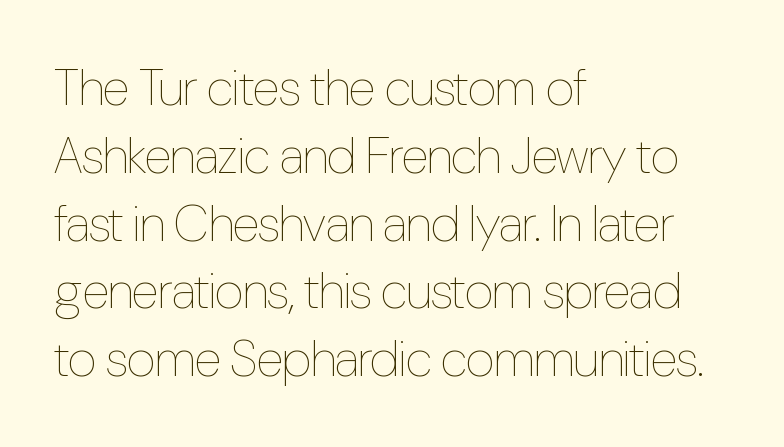
The image shows 51 px thin, condensed type, upright; set left-aligned, normal line spacing (1.33x), normal letter spacing, not underlined; low stroke contrast and a medium x-height.
